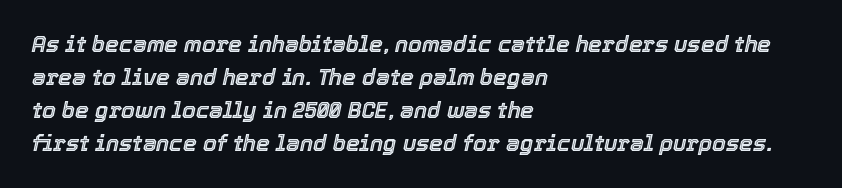
Q: Is the text italic (slanted)? A: Yes, it leans right by about 12 degrees.
Q: Is the text underlined? A: No.
Q: How is the paragraph aligned? A: Left-aligned.
Q: Is the spacing between letters normal or unusually wide? A: Normal.
Q: Is the spacing between lines tight, normal or loose? A: Normal.
